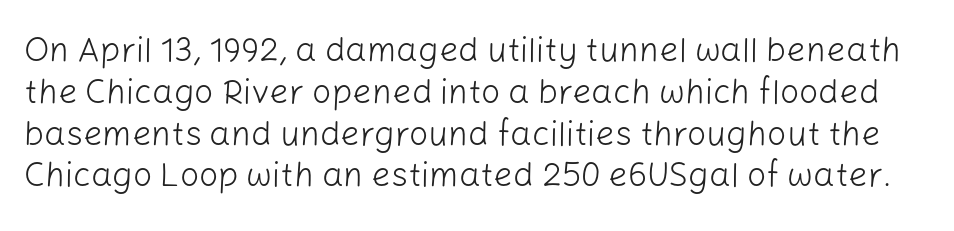
The characters display no serif detailing; their extremities are plain. Ascenders rise straight up at ninety degrees. The specimen omits any rule beneath the text block's lines. The characters are drawn with everyday or finer stroke widths. The face used here is rendered with its standard letterfit.
